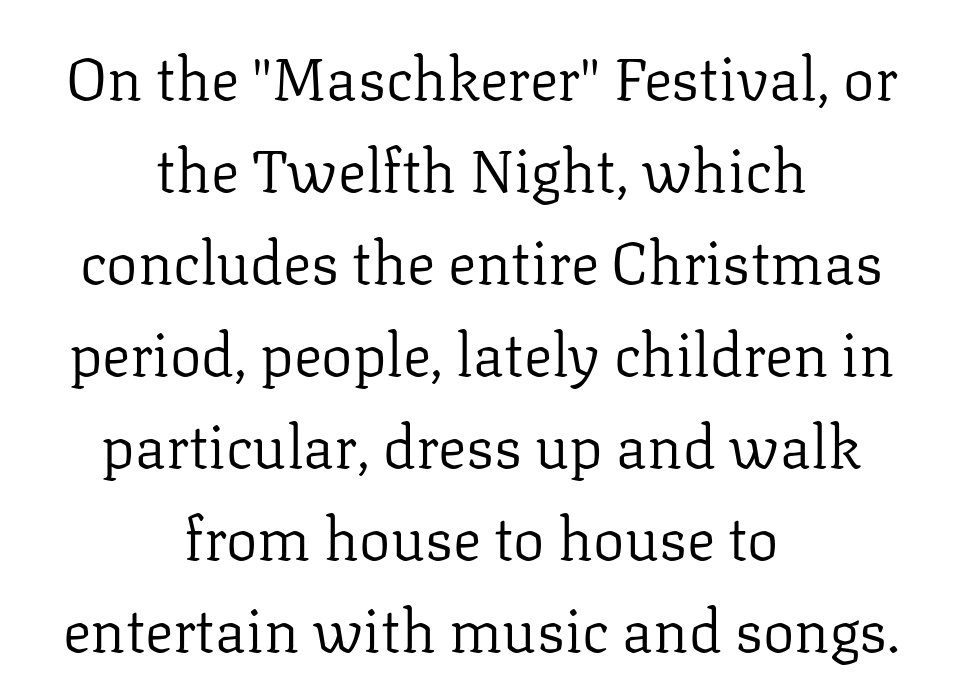
Q: Is the text bold? A: No.
Q: Is the text italic (slanted)? A: No, it is upright.
Q: Is the typeface a serif or a sans-serif typeface? A: Serif.
Q: Is the text underlined? A: No.
Q: How is the paragraph aligned? A: Centered.
Q: Is the spacing between letters normal or unusually wide? A: Normal.
Q: Is the spacing between lines tight, normal or loose? A: Normal.
Q: Width (condensed, normal, or wide)? A: Normal.
Q: Stroke contrast? A: Low.
Q: x-height? A: Medium.
Q: Monospaced? A: No.
